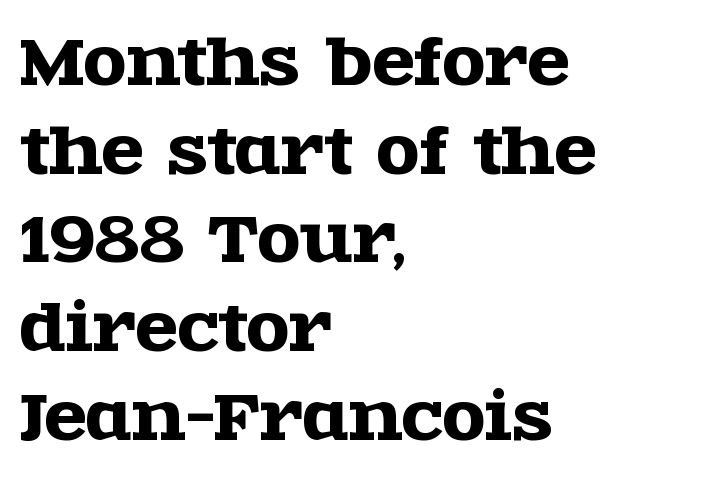
{"serif": "yes", "italic": "no", "width": "wide", "x_height": "large", "monospaced": "no", "underline": "no", "align": "left", "line_spacing": "normal", "line_spacing_ratio": 1.43, "letter_spacing": "normal", "letter_spacing_em": 0.0, "glyph_px": 62}
